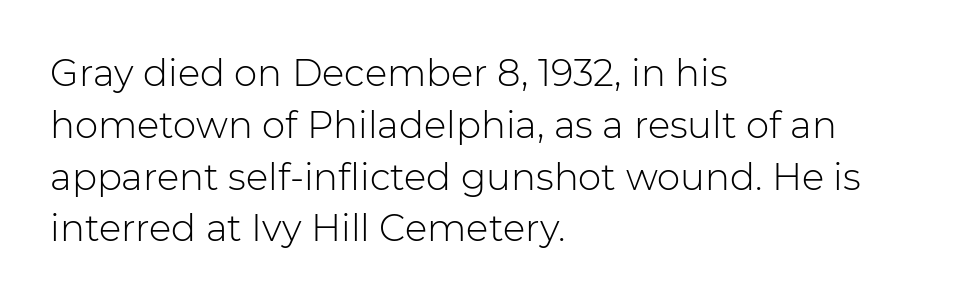
The image shows 37 px light sans-serif type, upright; set left-aligned, normal line spacing (1.4x), normal letter spacing, not underlined; low stroke contrast and a medium x-height.
